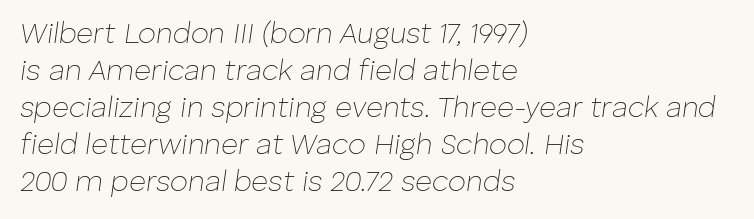
The image shows 29 px thin type, italic (leaning right); set left-aligned, normal line spacing (1.28x), normal letter spacing, not underlined; low stroke contrast and a medium x-height.
